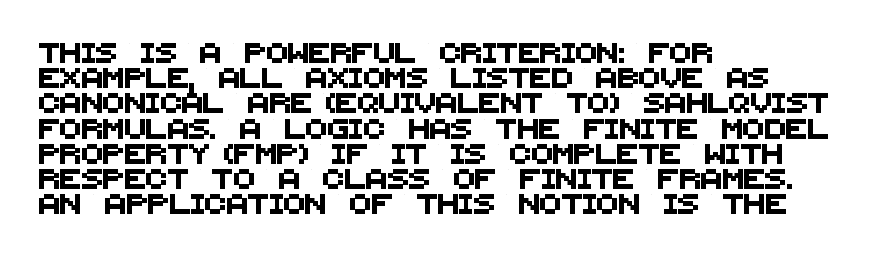
Q: Is the text underlined? A: No.
Q: How is the paragraph aligned? A: Left-aligned.
Q: Is the spacing between letters normal or unusually wide? A: Normal.
Q: Is the spacing between lines tight, normal or loose? A: Normal.
